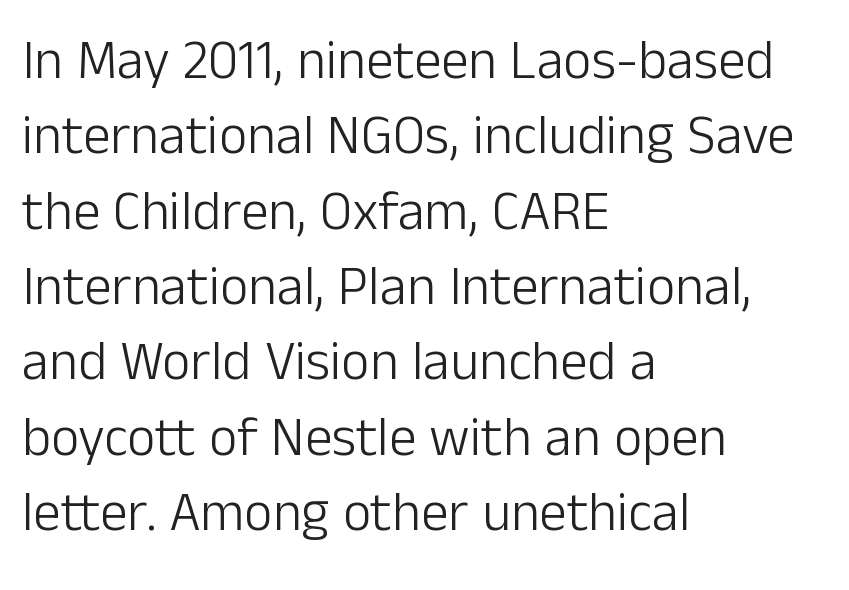
Q: Is the text bold? A: No.
Q: Is the text italic (slanted)? A: No, it is upright.
Q: Is the typeface a serif or a sans-serif typeface? A: Sans-serif.
Q: Is the text underlined? A: No.
Q: How is the paragraph aligned? A: Left-aligned.
Q: Is the spacing between letters normal or unusually wide? A: Normal.
Q: Is the spacing between lines tight, normal or loose? A: Normal.
Q: Width (condensed, normal, or wide)? A: Normal.
Q: Stroke contrast? A: Low.
Q: x-height? A: Medium.
Q: Monospaced? A: No.
